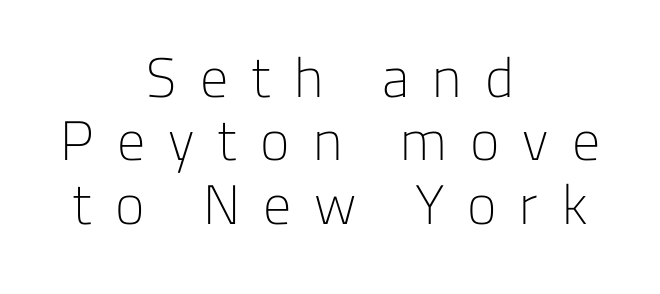
Nothing heavy about these letters — not bold at all. This rendering widens character spacing well past its baseline value. Classification — sans serif. Proportional: the letters do not fall into vertical columns. Leading: reduced.
